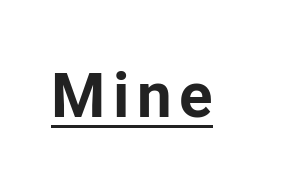
The image shows 62 px bold sans-serif type, upright; set underlined; low stroke contrast and a medium x-height.
